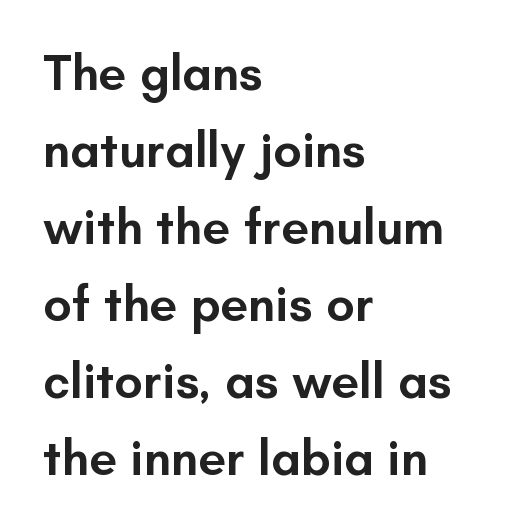
Q: Is the text bold? A: Semi-bold.
Q: Is the text italic (slanted)? A: No, it is upright.
Q: Is the typeface a serif or a sans-serif typeface? A: Sans-serif.
Q: Is the text underlined? A: No.
Q: How is the paragraph aligned? A: Left-aligned.
Q: Is the spacing between letters normal or unusually wide? A: Normal.
Q: Is the spacing between lines tight, normal or loose? A: Normal.
Q: Width (condensed, normal, or wide)? A: Normal.
Q: Stroke contrast? A: Low.
Q: x-height? A: Small.
Q: Monospaced? A: No.
